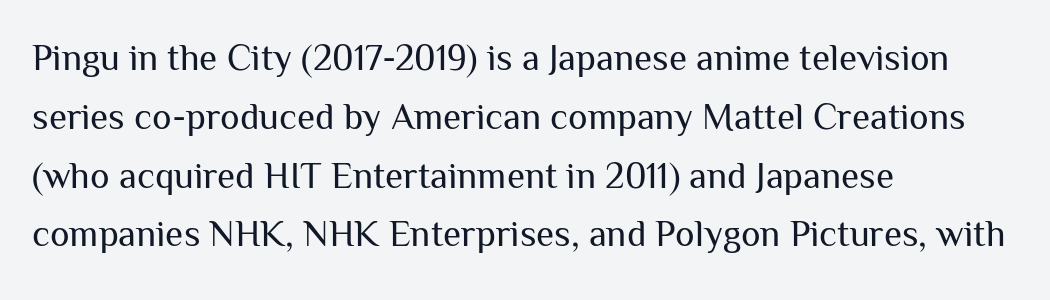
{"serif": "no", "italic": "no", "bold": "no", "weight": "regular", "width": "normal", "stroke_contrast": "medium", "x_height": "medium", "monospaced": "no", "underline": "no", "align": "left", "line_spacing": "normal", "line_spacing_ratio": 1.59, "letter_spacing": "normal", "letter_spacing_em": 0.0, "glyph_px": 37}
